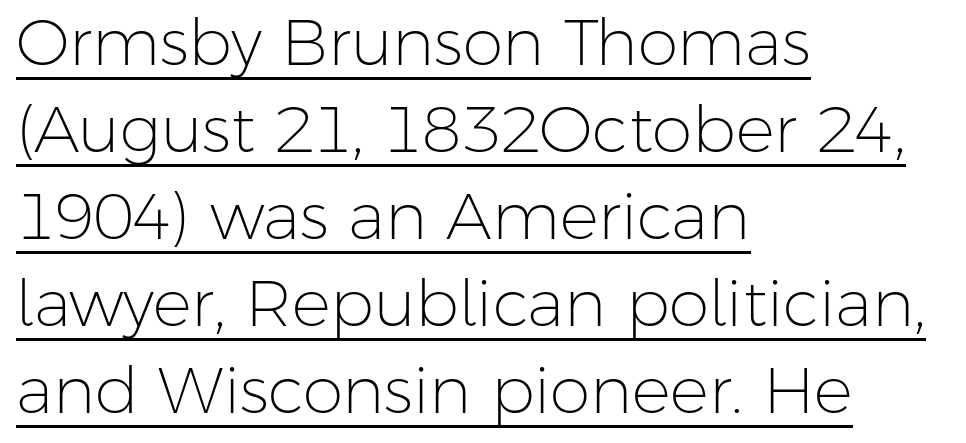
Spacing verdict: proportional, widths tailored to each character. You can tell it's not italic because the verticals are truly vertical. What decoration does the sample have? An underline. Stems and bowls with no extra thickness — not bold.
